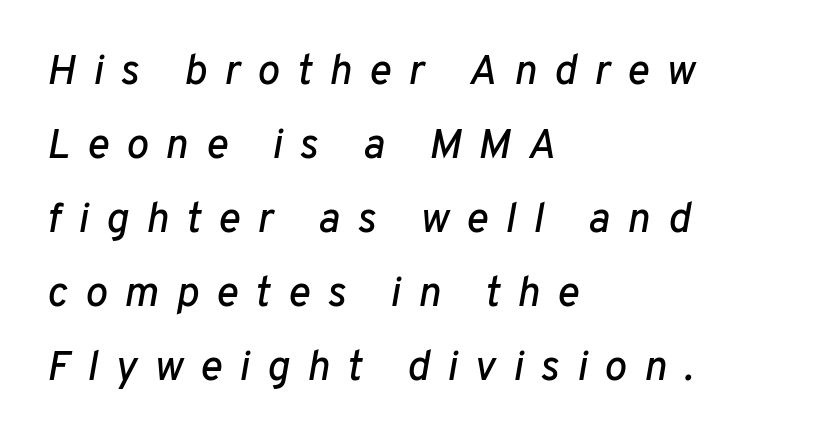
The image shows 42 px text type, italic (leaning right); set left-aligned, line spacing 1.76x, unusually wide letter spacing (+0.41 em), not underlined; low stroke contrast and a medium x-height.
